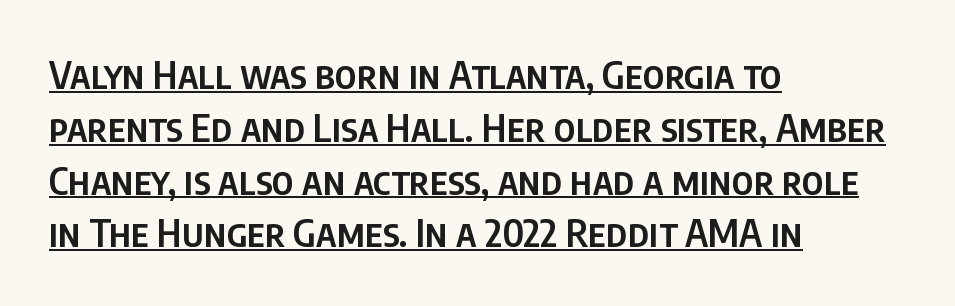
The image shows 38 px semibold, condensed sans-serif type, upright; set left-aligned, normal line spacing (1.39x), normal letter spacing, underlined; low stroke contrast and a large x-height.
